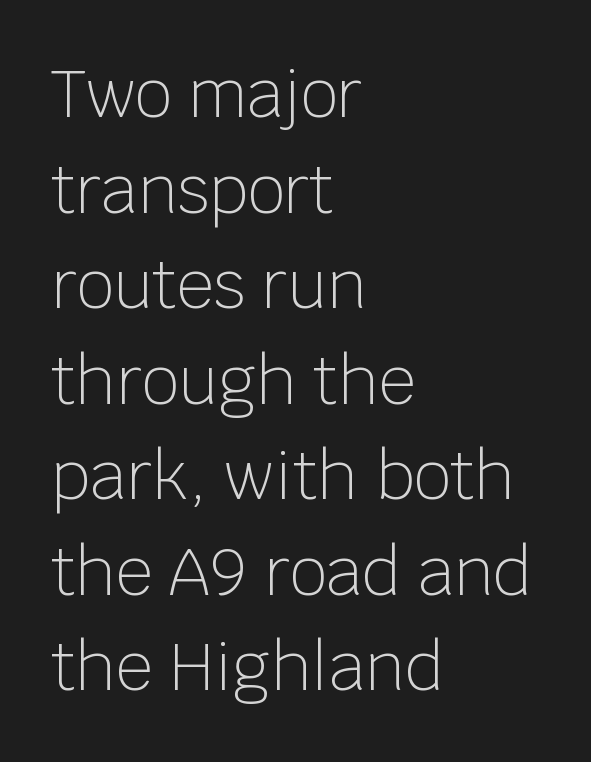
The image shows 65 px light sans-serif type, upright; set left-aligned, normal line spacing (1.47x), normal letter spacing, not underlined; low stroke contrast and a large x-height.
